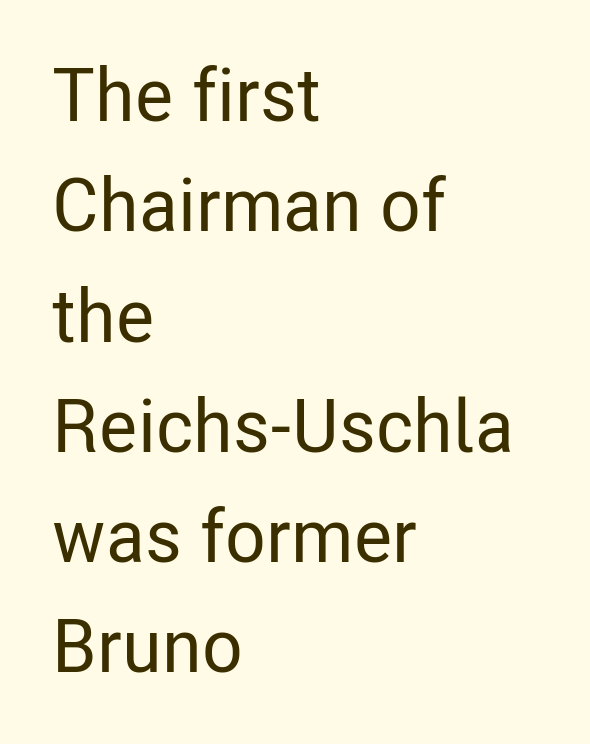
Normally led — the rows are evenly, conventionally spaced. Think of a printed novel: that variable character pitch is what you see here. Horizontally, the lines are justified to the leading edge only. The specimen reads as upright at a glance.
